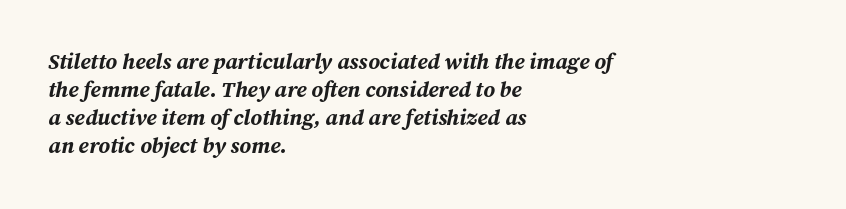
These lines are set flush left with a ragged right edge. Descender tails drop into unmarked territory. Yep, that's italic — everything's leaning. Tracking here is standard; glyphs follow each other at the usual distance.
